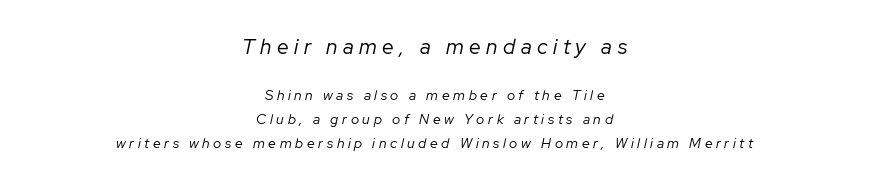
{"italic": "yes", "lean": "right", "slant_degrees": 12, "bold": "no", "underline": "no", "align": "center", "line_spacing_ratio": 1.71, "letter_spacing": "wide", "letter_spacing_em": 0.26, "larger_block": "first", "size_ratio": 1.5, "glyph_px": 21}
